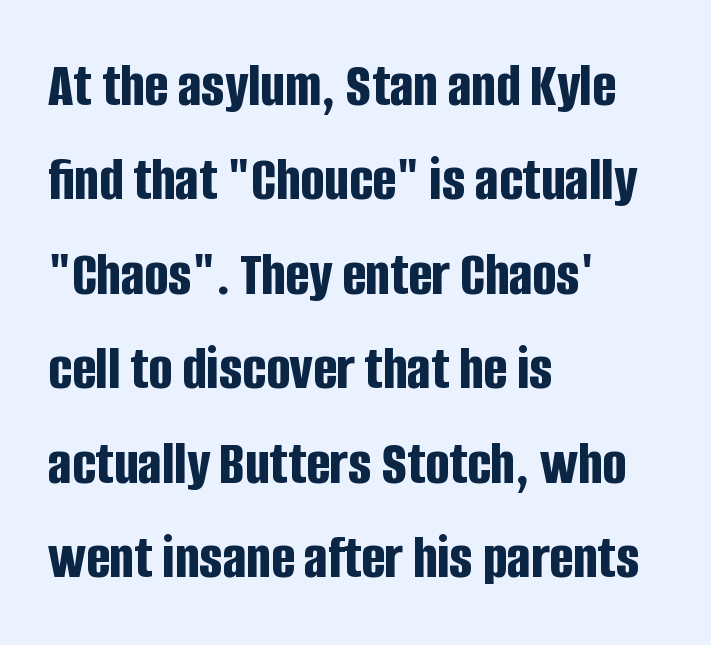
The image shows 63 px bold, condensed sans-serif type, upright; set left-aligned, normal line spacing (1.5x), normal letter spacing, not underlined; low stroke contrast and a large x-height.
